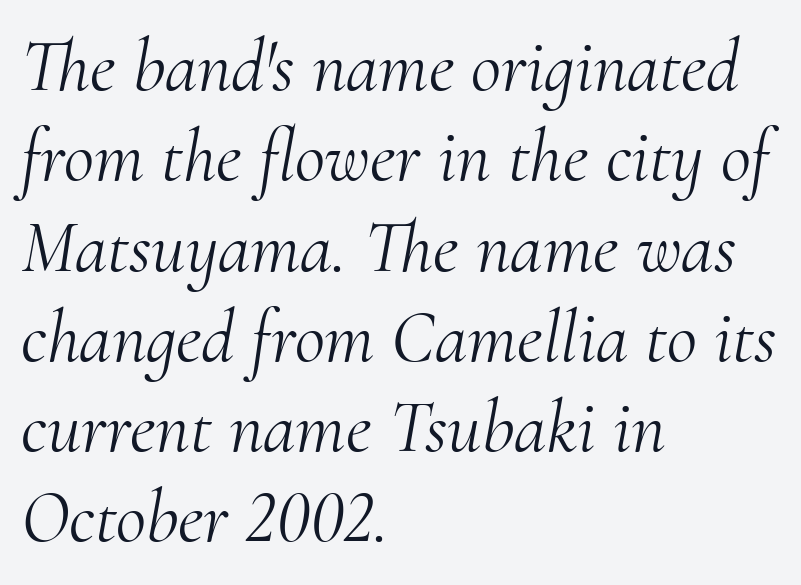
This sample is left-justified, so line endings fall wherever the words run out. Glyph-to-glyph distance matches everyday printed text. A typesetter would call this proportional, since set widths differ per character. The glyphs in this specimen are seriffed. Looking at the ascenders, they clearly lean. Vertical stems look standard width or narrower in stroke.
